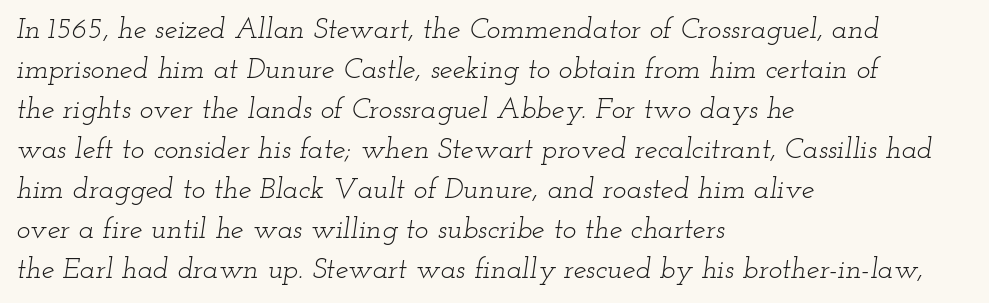
{"serif": "yes", "italic": "yes", "lean": "right", "slant_degrees": 12, "bold": "no", "weight": "light", "width": "wide", "stroke_contrast": "low", "x_height": "small", "monospaced": "no", "underline": "no", "align": "left", "line_spacing": "normal", "line_spacing_ratio": 1.38, "letter_spacing": "normal", "letter_spacing_em": 0.0, "glyph_px": 29}
